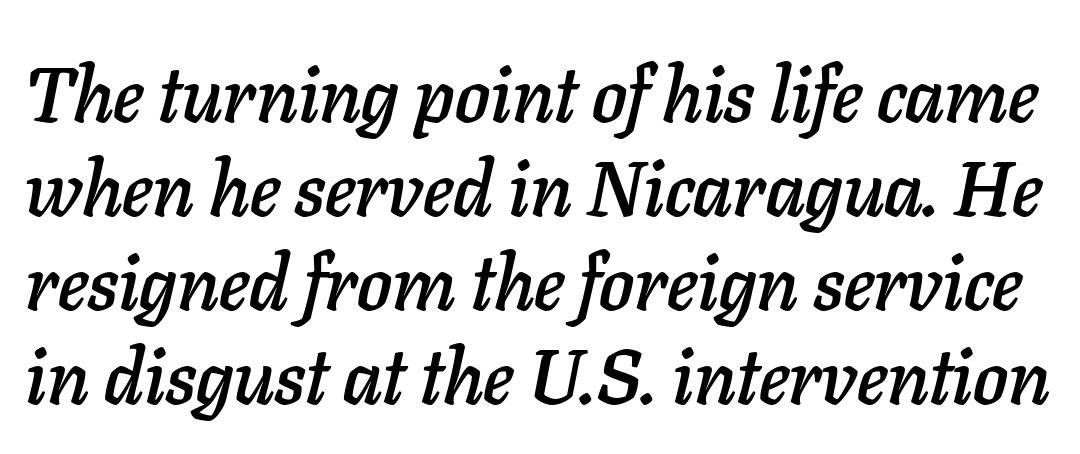
{"italic": "yes", "lean": "right", "slant_degrees": 11, "width": "normal", "stroke_contrast": "low", "x_height": "medium", "monospaced": "no", "underline": "no", "line_spacing_ratio": 1.22, "letter_spacing": "normal", "letter_spacing_em": 0.0, "glyph_px": 77}
